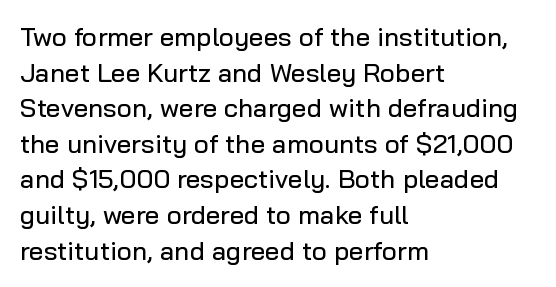
The image shows 26 px text type, upright; set left-aligned, normal line spacing (1.37x), normal letter spacing, not underlined.
